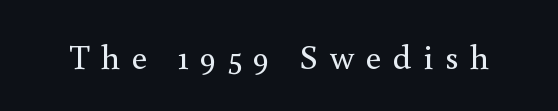
{"serif": "yes", "italic": "no", "bold": "no", "weight": "regular", "width": "normal", "x_height": "small", "monospaced": "no", "underline": "no", "letter_spacing": "wide", "letter_spacing_em": 0.33, "glyph_px": 35}
